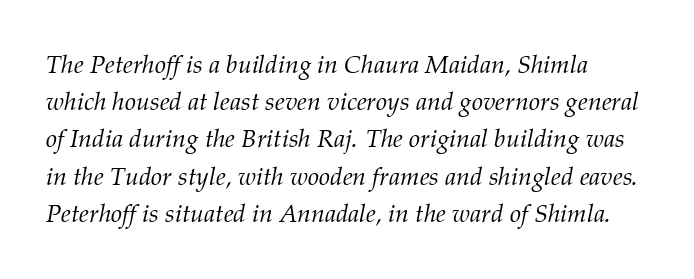
The image shows 25 px text type, italic (leaning right); set left-aligned, normal line spacing (1.49x), normal letter spacing, not underlined.
